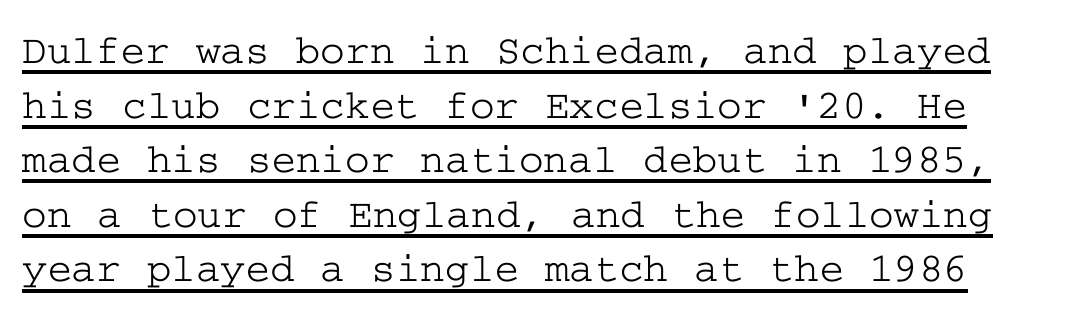
The image shows 42 px wide serif type, upright; set normal line spacing (1.3x), normal letter spacing, underlined; low stroke contrast and a medium x-height.
